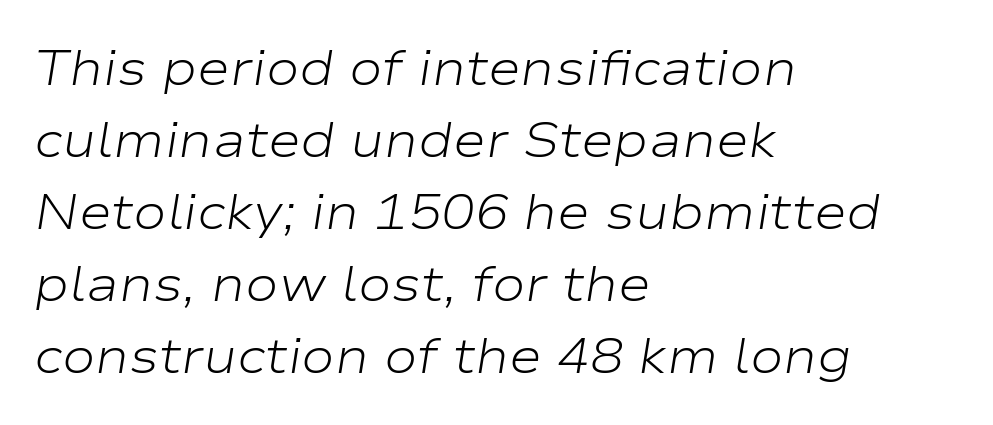
Q: Is the text bold? A: No.
Q: Is the text italic (slanted)? A: Yes, it leans right by about 9 degrees.
Q: Is the text underlined? A: No.
Q: How is the paragraph aligned? A: Left-aligned.
Q: Is the spacing between letters normal or unusually wide? A: Normal.
Q: Is the spacing between lines tight, normal or loose? A: Normal.
Q: Width (condensed, normal, or wide)? A: Wide.
Q: Stroke contrast? A: Low.
Q: x-height? A: Medium.
Q: Monospaced? A: No.
